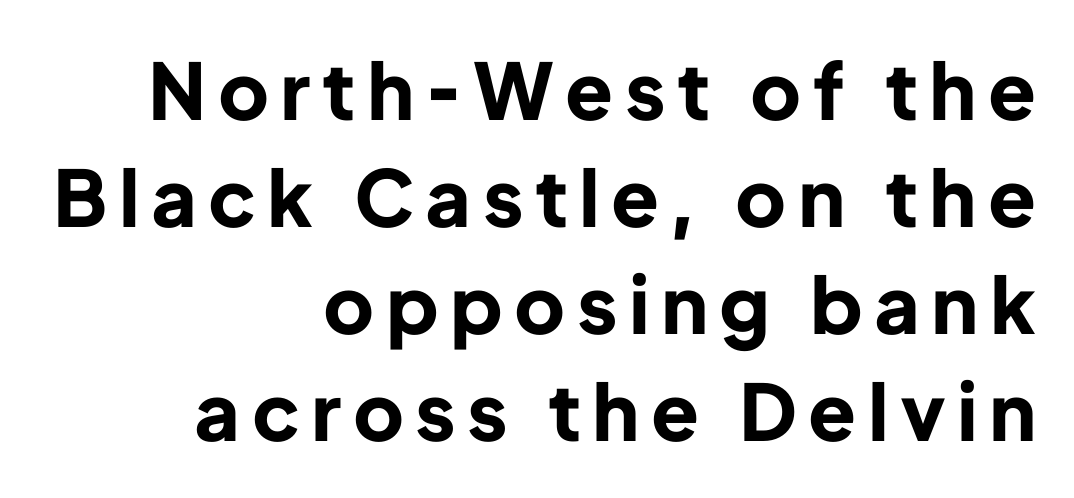
{"serif": "no", "italic": "no", "bold": "yes", "weight": "bold", "width": "normal", "stroke_contrast": "low", "x_height": "medium", "monospaced": "no", "underline": "no", "align": "right", "line_spacing": "normal", "line_spacing_ratio": 1.37, "glyph_px": 78}
